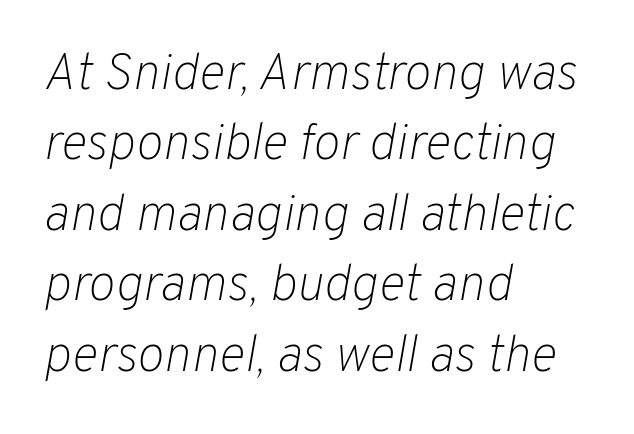
The image shows 51 px light type, italic (leaning right); set left-aligned, normal line spacing (1.38x), normal letter spacing, not underlined; low stroke contrast and a medium x-height.
